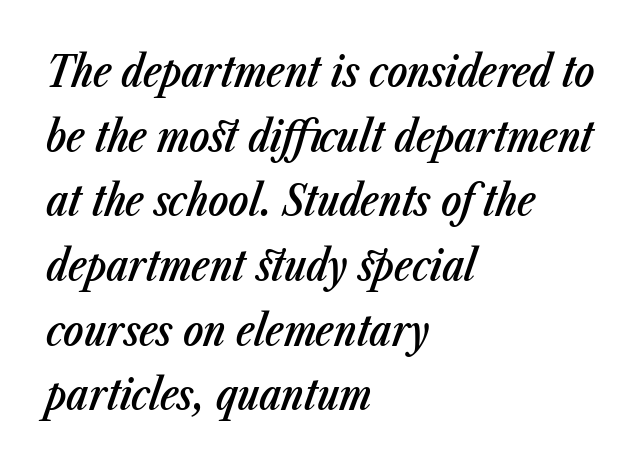
The image shows 42 px semibold, condensed type, italic (leaning right); set left-aligned, normal line spacing (1.54x), normal letter spacing, not underlined; low stroke contrast and a medium x-height.
